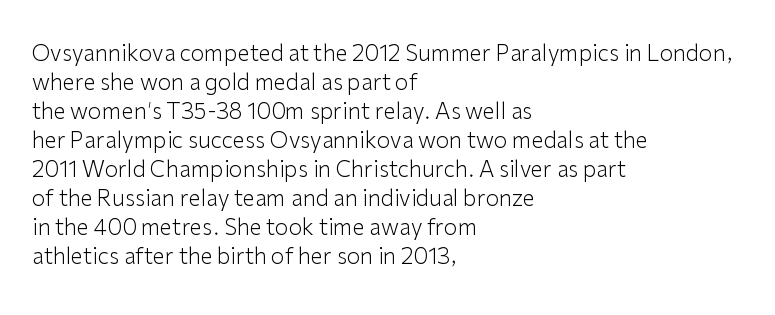
Q: Is the text bold? A: No.
Q: Is the text italic (slanted)? A: No, it is upright.
Q: Is the text underlined? A: No.
Q: How is the paragraph aligned? A: Left-aligned.
Q: Is the spacing between letters normal or unusually wide? A: Normal.
Q: Is the spacing between lines tight, normal or loose? A: Normal.
